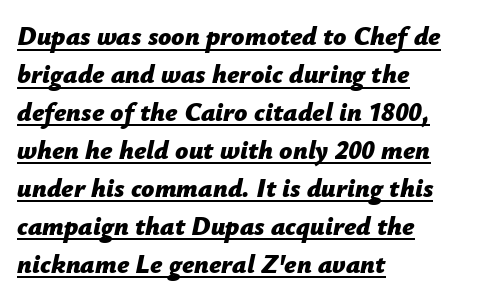
The image shows 26 px bold type, italic (leaning right); set left-aligned, normal line spacing (1.46x), normal letter spacing, underlined.
